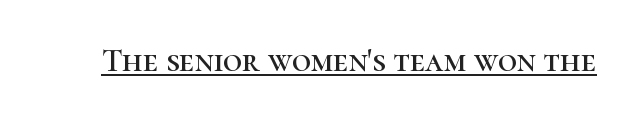
The typesetter has applied underlining to the passage shown. Serifs: yes, visible at the terminals of the letterforms. Looks like regular typesetting: each glyph gets only the width it needs. Between one letter and the next there's only the usual sliver of space. If you drew a line through each stem, it would be perfectly vertical.
